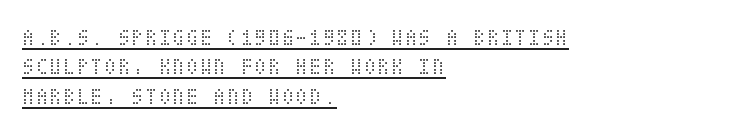
Q: Is the text bold? A: No.
Q: Is the text italic (slanted)? A: No, it is upright.
Q: Is the text underlined? A: Yes.
Q: How is the paragraph aligned? A: Left-aligned.
Q: Is the spacing between letters normal or unusually wide? A: Normal.
